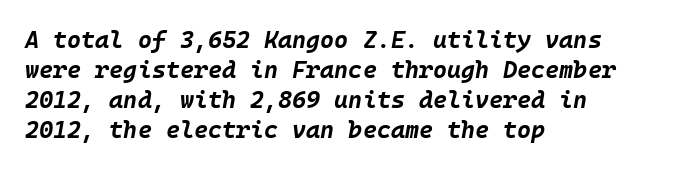
{"italic": "yes", "lean": "right", "slant_degrees": 10, "bold": "yes", "underline": "no", "align": "left", "line_spacing": "normal", "line_spacing_ratio": 1.25, "letter_spacing": "normal", "letter_spacing_em": 0.0, "glyph_px": 24}
